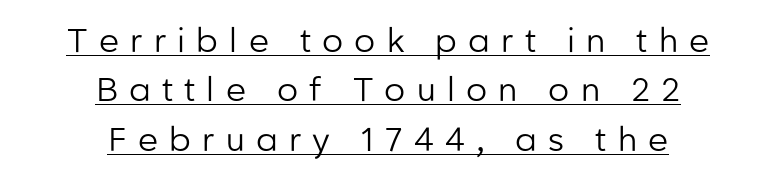
Q: Is the text bold? A: No.
Q: Is the text italic (slanted)? A: No, it is upright.
Q: Is the typeface a serif or a sans-serif typeface? A: Sans-serif.
Q: Is the text underlined? A: Yes.
Q: How is the paragraph aligned? A: Centered.
Q: Is the spacing between letters normal or unusually wide? A: Unusually wide.
Q: Is the spacing between lines tight, normal or loose? A: Normal.
Q: Width (condensed, normal, or wide)? A: Normal.
Q: Stroke contrast? A: Low.
Q: x-height? A: Medium.
Q: Monospaced? A: No.
